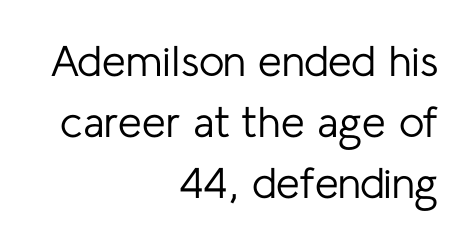
Underline: absent. Stroke mass is kept to a normal reading level or below. Upright lettering throughout. I'd call this a sans setting — the letters go barefoot. Think of a printed novel: that variable character pitch is what you see here.
